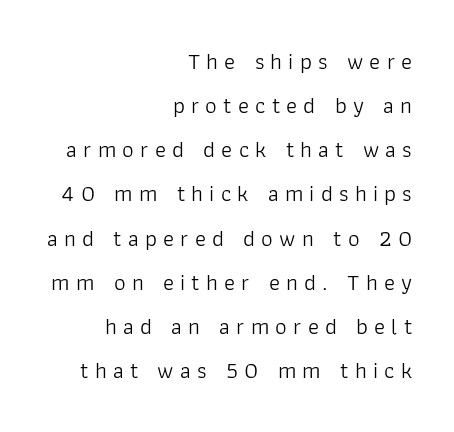
The image shows 23 px text type, upright; set right-aligned, loose line spacing (1.92x), unusually wide letter spacing (+0.27 em), not underlined.
